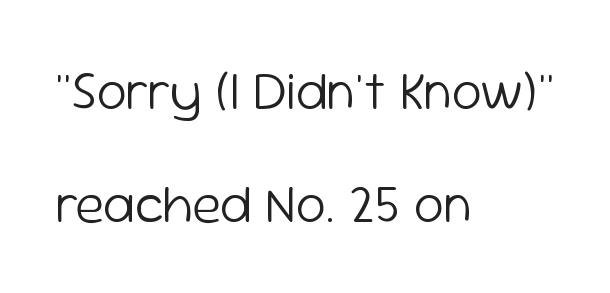
This rendering leaves character spacing at its baseline value. Is this a sans? Yes — the strokes have no serifs. These lines are rendered in a variable-pitch font. A quiet, ordinary-to-light weight characterises the typeface. Check the space under the baseline: it is left empty.
